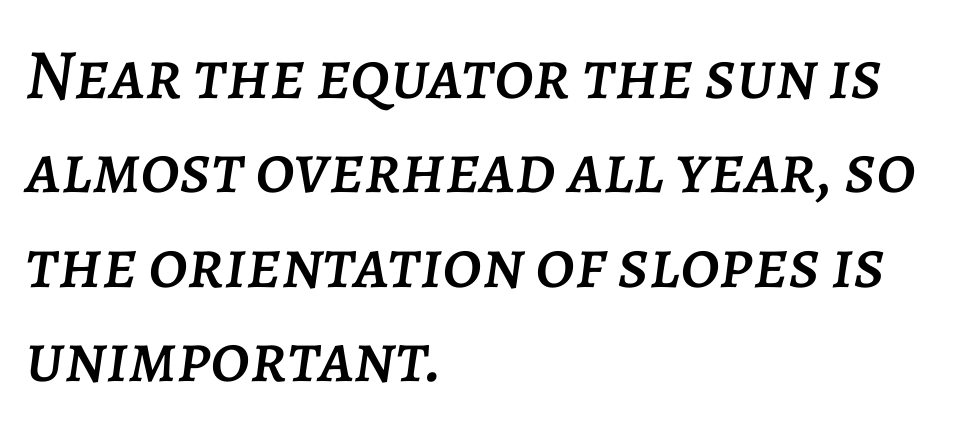
Q: Is the text italic (slanted)? A: Yes, it leans right by about 7 degrees.
Q: Is the text underlined? A: No.
Q: How is the paragraph aligned? A: Left-aligned.
Q: Is the spacing between letters normal or unusually wide? A: Normal.
Q: Is the spacing between lines tight, normal or loose? A: Normal.
Q: Width (condensed, normal, or wide)? A: Normal.
Q: Stroke contrast? A: Low.
Q: x-height? A: Large.
Q: Monospaced? A: No.
